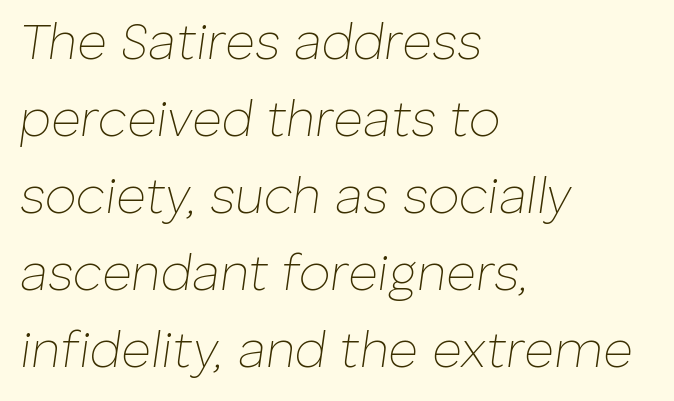
Layout note: lines flush left. Italic: yes, the glyphs are oblique. This sample uses plain, unmodified letter spacing. Looks like regular typesetting: each glyph gets only the width it needs. The passage shown is not underscored anywhere.
